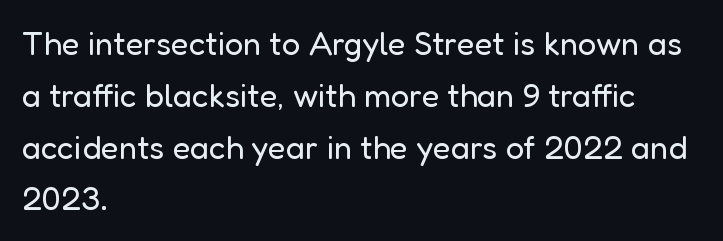
{"serif": "no", "italic": "no", "bold": "no", "weight": "regular", "width": "normal", "stroke_contrast": "low", "x_height": "medium", "monospaced": "no", "underline": "no", "align": "left", "line_spacing": "normal", "line_spacing_ratio": 1.57, "letter_spacing": "normal", "letter_spacing_em": 0.0, "glyph_px": 33}
